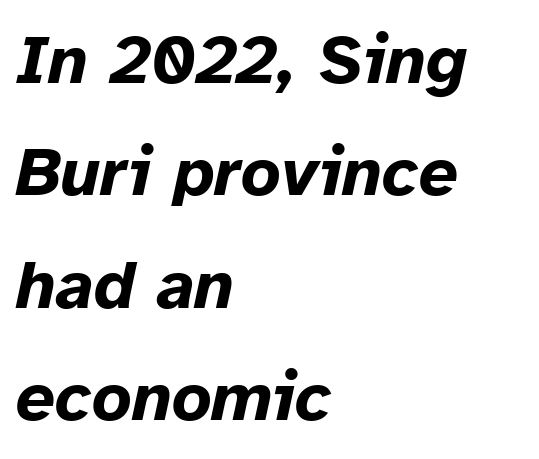
The image shows 69 px bold type, italic (leaning right); set left-aligned, normal line spacing (1.63x), normal letter spacing, not underlined; low stroke contrast and a medium x-height.
